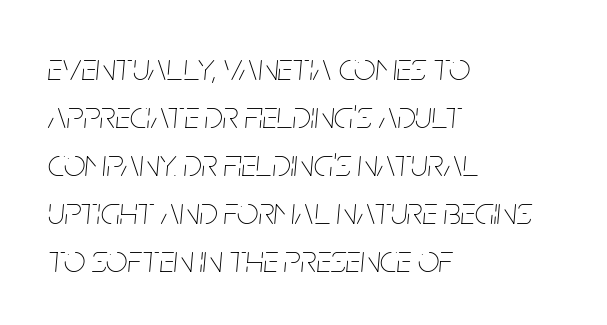
Q: Is the text bold? A: No.
Q: Is the text italic (slanted)? A: Yes, it leans right by about 5 degrees.
Q: Is the text underlined? A: No.
Q: How is the paragraph aligned? A: Left-aligned.
Q: Is the spacing between letters normal or unusually wide? A: Normal.
Q: Is the spacing between lines tight, normal or loose? A: Normal.
Q: Width (condensed, normal, or wide)? A: Condensed.
Q: Stroke contrast? A: Low.
Q: x-height? A: Large.
Q: Monospaced? A: No.
